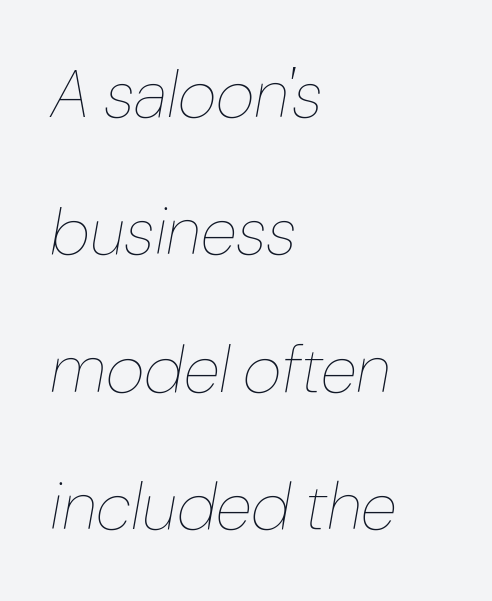
Q: Is the text bold? A: No.
Q: Is the text italic (slanted)? A: Yes, it leans right by about 10 degrees.
Q: Is the text underlined? A: No.
Q: How is the paragraph aligned? A: Left-aligned.
Q: Is the spacing between letters normal or unusually wide? A: Normal.
Q: Is the spacing between lines tight, normal or loose? A: Loose.
Q: Width (condensed, normal, or wide)? A: Normal.
Q: Stroke contrast? A: Low.
Q: x-height? A: Medium.
Q: Monospaced? A: No.
